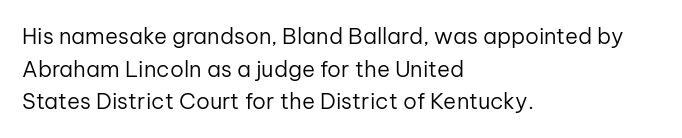
{"italic": "no", "bold": "no", "underline": "no", "align": "left", "line_spacing": "normal", "line_spacing_ratio": 1.48, "letter_spacing": "normal", "letter_spacing_em": 0.0, "glyph_px": 22}
